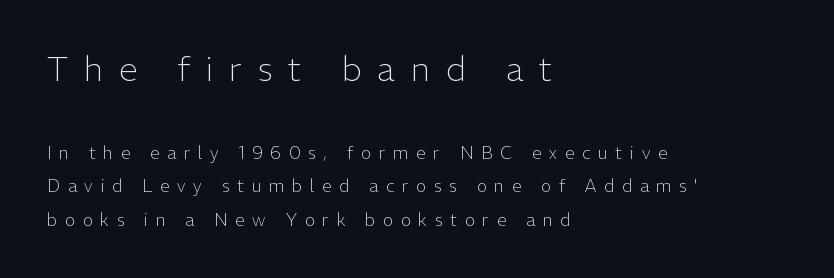
Baseline-to-baseline distance is far greater than the letter height. A classic flush-left, rag-right setting is used for this passage. The letters stand upright; this is a roman face. Nope, no serifs anywhere on these letters. Honestly, there is no underline to notice here at all.
